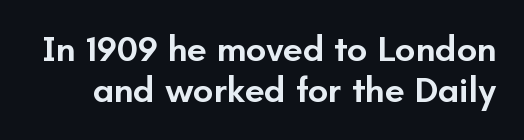
{"serif": "no", "italic": "no", "bold": "semi", "weight": "semibold", "width": "normal", "stroke_contrast": "low", "x_height": "small", "monospaced": "no", "underline": "no", "line_spacing": "tight", "line_spacing_ratio": 1.14, "letter_spacing": "normal", "letter_spacing_em": 0.0, "glyph_px": 36}
